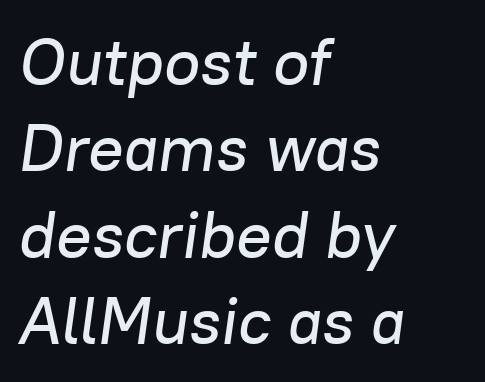
{"italic": "yes", "lean": "right", "slant_degrees": 8, "width": "normal", "stroke_contrast": "low", "x_height": "medium", "monospaced": "no", "underline": "no", "align": "left", "line_spacing": "normal", "line_spacing_ratio": 1.31, "letter_spacing": "normal", "letter_spacing_em": 0.0, "glyph_px": 66}
